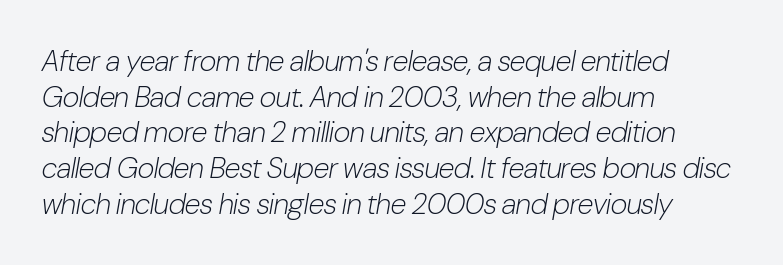
Q: Is the text bold? A: No.
Q: Is the text italic (slanted)? A: Yes, it leans right by about 10 degrees.
Q: Is the text underlined? A: No.
Q: How is the paragraph aligned? A: Left-aligned.
Q: Is the spacing between letters normal or unusually wide? A: Normal.
Q: Width (condensed, normal, or wide)? A: Condensed.
Q: Stroke contrast? A: Low.
Q: x-height? A: Medium.
Q: Monospaced? A: No.
